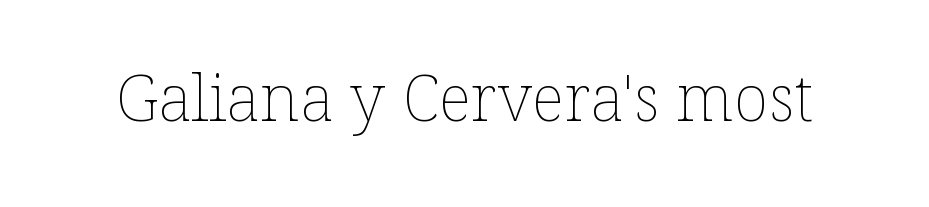
The image shows 65 px thin type, upright; set normal letter spacing, not underlined; low stroke contrast and a medium x-height.
